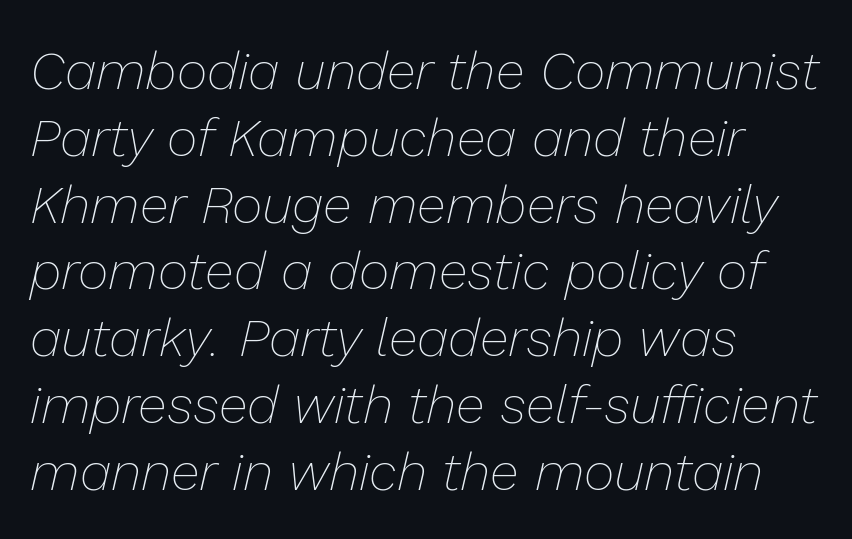
Q: Is the text bold? A: No.
Q: Is the text italic (slanted)? A: Yes, it leans right by about 13 degrees.
Q: Is the text underlined? A: No.
Q: How is the paragraph aligned? A: Left-aligned.
Q: Is the spacing between letters normal or unusually wide? A: Normal.
Q: Is the spacing between lines tight, normal or loose? A: Normal.
Q: Width (condensed, normal, or wide)? A: Normal.
Q: Stroke contrast? A: Low.
Q: x-height? A: Medium.
Q: Monospaced? A: No.
